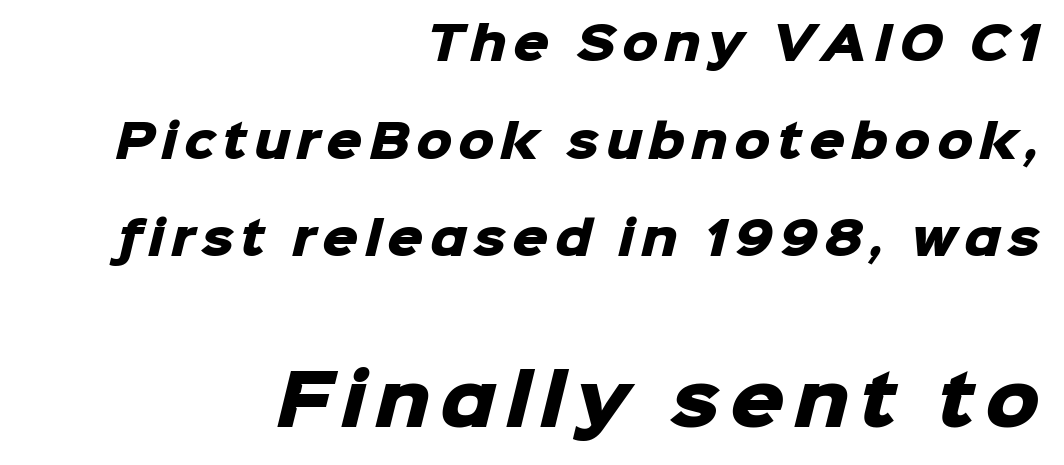
{"serif": "no", "bold": "yes", "weight": "heavy", "width": "normal", "stroke_contrast": "low", "x_height": "medium", "monospaced": "no", "underline": "no", "align": "right", "line_spacing": "loose", "line_spacing_ratio": 2.17, "larger_block": "second", "size_ratio": 1.51, "glyph_px": 68}
